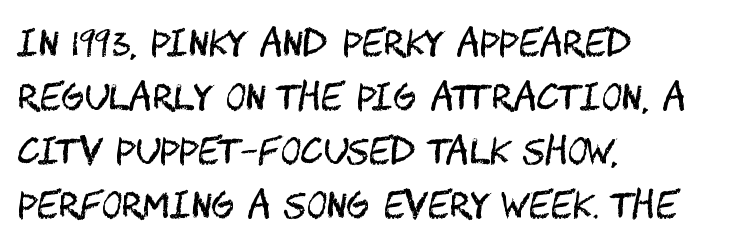
The image shows 35 px regular-weight, condensed sans-serif type, upright; set left-aligned, normal line spacing (1.54x), normal letter spacing, not underlined; medium stroke contrast and a large x-height.
